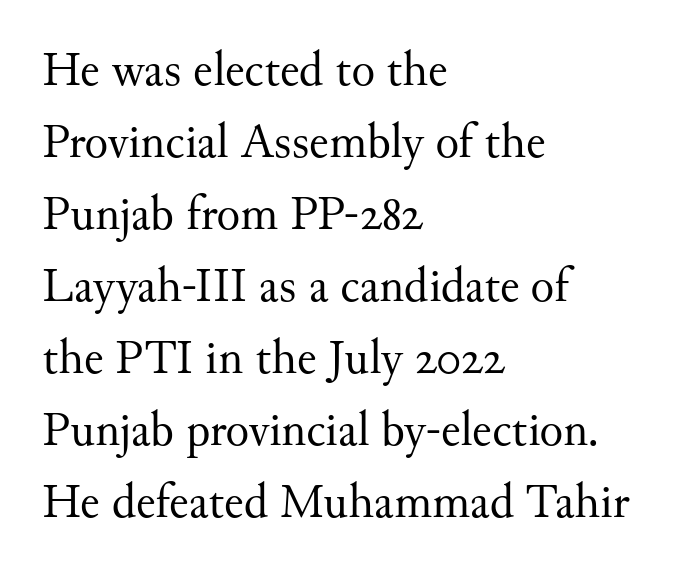
The typography opts for an upright posture over an oblique one. Letters have the restrained weight of plain body copy at most. This rendering leaves character spacing at its baseline value. Students, observe: this is what conventionally led text looks like.
